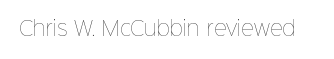
The image shows 20 px text type, upright; set normal letter spacing, not underlined.
